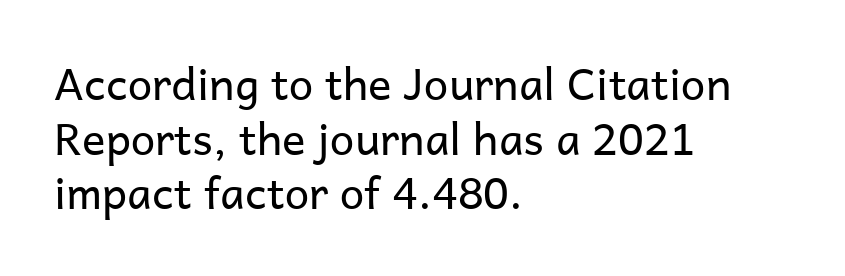
The image shows 44 px regular-weight sans-serif type, upright; set left-aligned, line spacing 1.24x, normal letter spacing, not underlined; low stroke contrast and a medium x-height.
